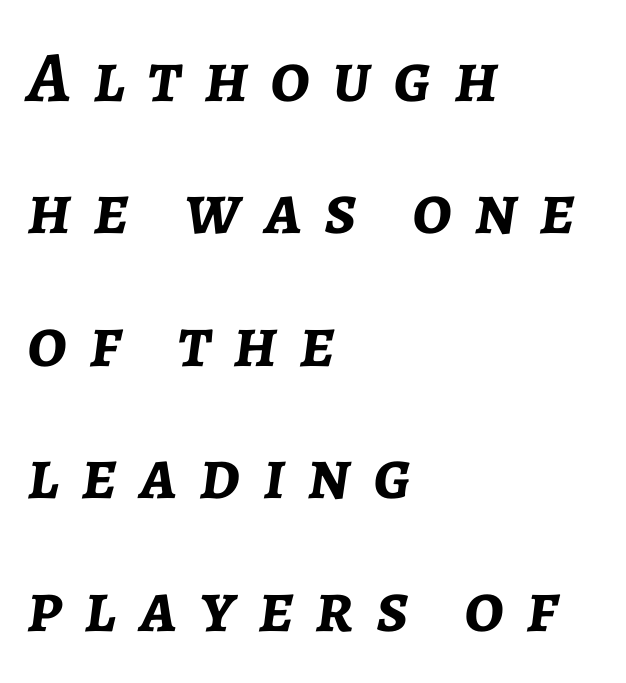
Decoration check: the copy has no underline. Looks like regular typesetting: each glyph gets only the width it needs. Summary of weight: heavy, a full bold. The text carries the slant typical of an italic or oblique font. Spacing between characters has been opened up far beyond the box default.
